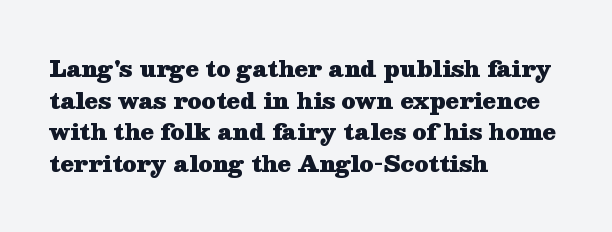
Q: Is the text bold? A: Yes.
Q: Is the text italic (slanted)? A: No, it is upright.
Q: Is the text underlined? A: No.
Q: How is the paragraph aligned? A: Left-aligned.
Q: Is the spacing between letters normal or unusually wide? A: Normal.
Q: Is the spacing between lines tight, normal or loose? A: Normal.
